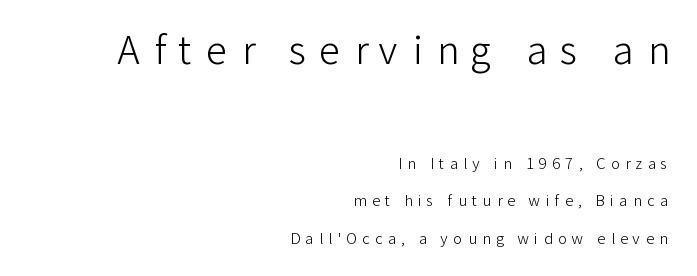
{"serif": "no", "italic": "no", "bold": "no", "weight": "light", "width": "normal", "stroke_contrast": "low", "x_height": "medium", "monospaced": "no", "underline": "no", "align": "right", "line_spacing": "loose", "line_spacing_ratio": 2.49, "letter_spacing": "wide", "letter_spacing_em": 0.35, "larger_block": "first", "size_ratio": 2.53, "glyph_px": 38}
